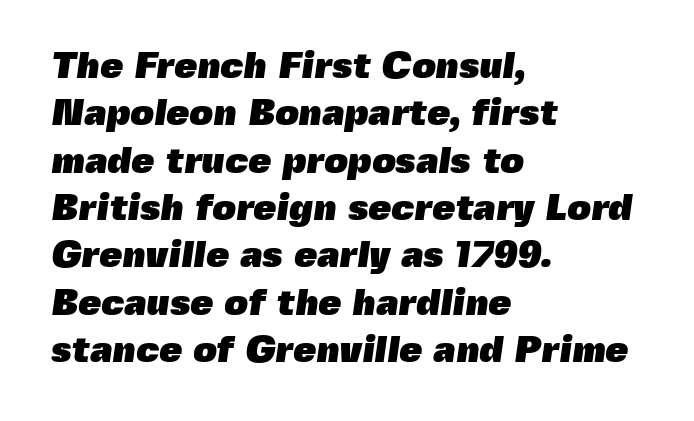
Q: Is the text bold? A: Yes.
Q: Is the typeface a serif or a sans-serif typeface? A: Sans-serif.
Q: Is the text underlined? A: No.
Q: How is the paragraph aligned? A: Left-aligned.
Q: Is the spacing between letters normal or unusually wide? A: Normal.
Q: Is the spacing between lines tight, normal or loose? A: Normal.
Q: Width (condensed, normal, or wide)? A: Normal.
Q: x-height? A: Medium.
Q: Monospaced? A: No.
